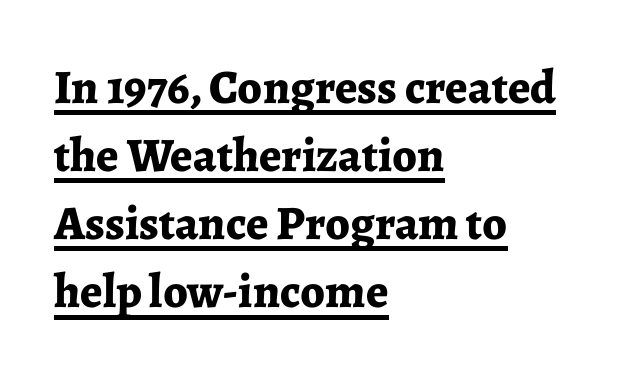
Q: Is the text bold? A: Yes.
Q: Is the text italic (slanted)? A: No, it is upright.
Q: Is the typeface a serif or a sans-serif typeface? A: Serif.
Q: Is the text underlined? A: Yes.
Q: How is the paragraph aligned? A: Left-aligned.
Q: Is the spacing between letters normal or unusually wide? A: Normal.
Q: Is the spacing between lines tight, normal or loose? A: Normal.
Q: Width (condensed, normal, or wide)? A: Normal.
Q: Stroke contrast? A: Low.
Q: x-height? A: Medium.
Q: Monospaced? A: No.
